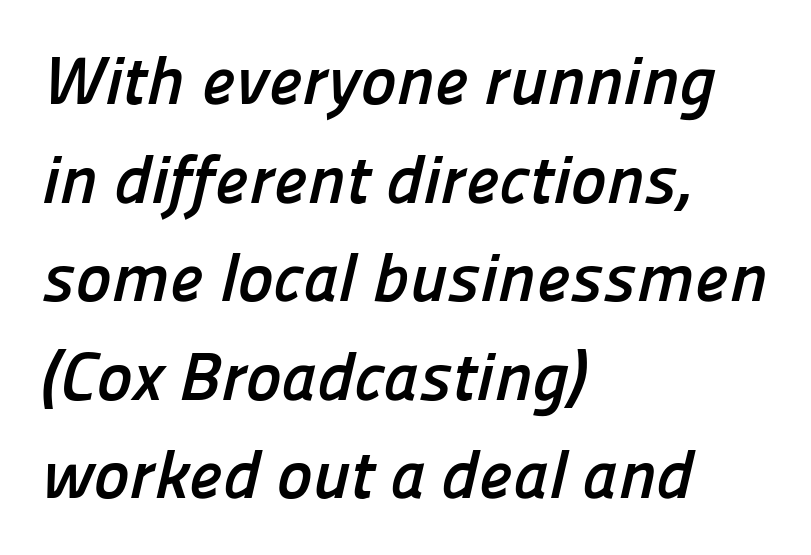
These lines are rendered in a variable-pitch font. Letters rest on an invisible, unmarked baseline. The text was rendered using a sans face with plain stroke endings. Line starts are locked; line ends wander.
